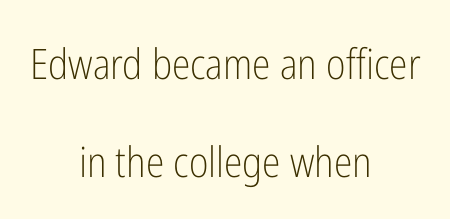
{"serif": "no", "italic": "no", "bold": "no", "weight": "light", "width": "condensed", "stroke_contrast": "low", "x_height": "medium", "monospaced": "no", "underline": "no", "align": "center", "line_spacing": "loose", "line_spacing_ratio": 2.34, "letter_spacing": "normal", "letter_spacing_em": 0.0, "glyph_px": 42}
